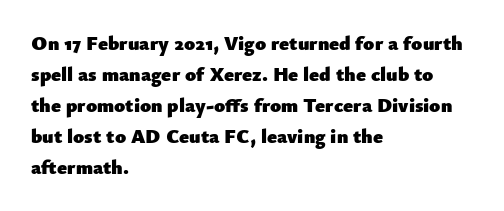
{"italic": "no", "bold": "yes", "underline": "no", "align": "left", "line_spacing": "normal", "line_spacing_ratio": 1.55, "letter_spacing": "normal", "letter_spacing_em": 0.0, "glyph_px": 20}
